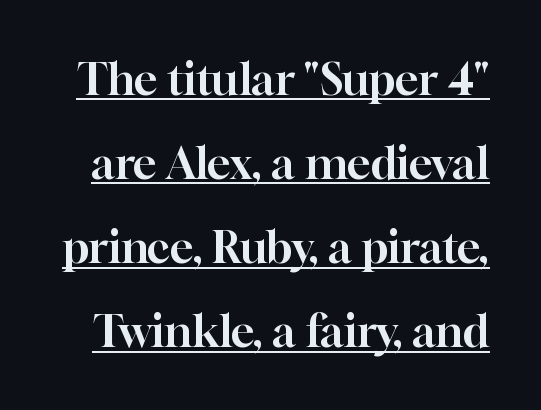
Is the letter spacing exaggerated? No — it looks like the ordinary default. Characters remain perfectly vertical along every line. A typesetter would call this proportional, since set widths differ per character. Like a heading marked for emphasis, these lines bear an underscore. Old-style or modern, the face here clearly has serifs.
